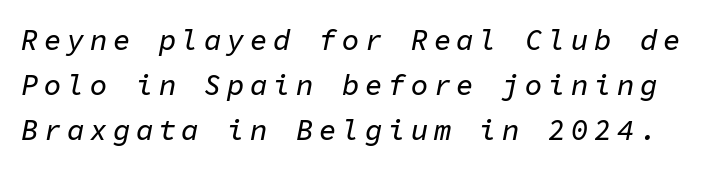
{"italic": "yes", "lean": "right", "slant_degrees": 11, "width": "normal", "stroke_contrast": "low", "x_height": "medium", "monospaced": "yes", "underline": "no", "line_spacing": "normal", "line_spacing_ratio": 1.55, "glyph_px": 29}
